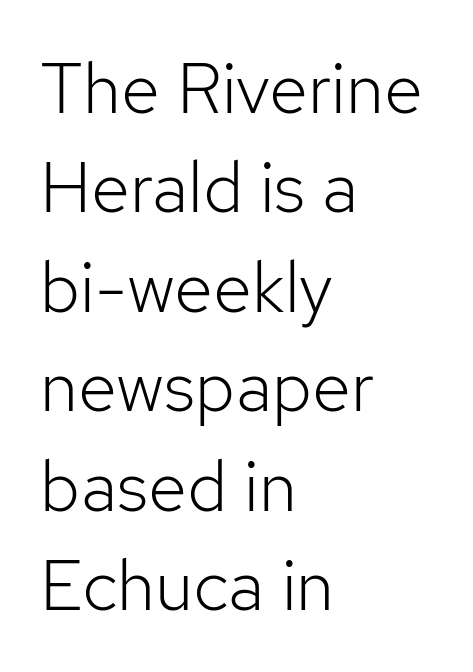
{"serif": "no", "italic": "no", "bold": "no", "weight": "light", "width": "normal", "stroke_contrast": "low", "x_height": "medium", "monospaced": "no", "underline": "no", "align": "left", "line_spacing": "normal", "line_spacing_ratio": 1.4, "letter_spacing": "normal", "letter_spacing_em": 0.0, "glyph_px": 71}
